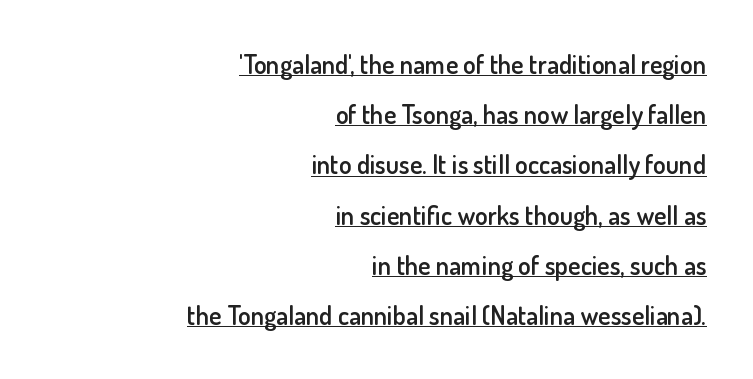
The image shows 26 px text type, upright; set right-aligned, loose line spacing (1.93x), normal letter spacing, underlined.
